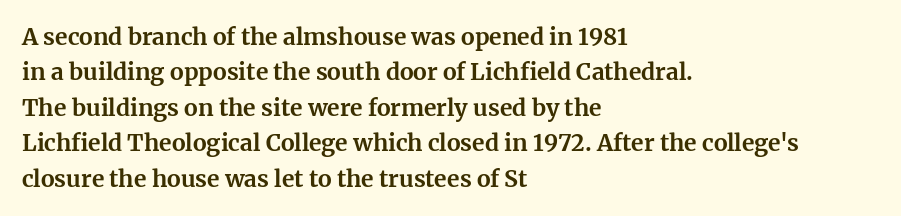
The image shows 23 px bold type, upright; set left-aligned, normal line spacing (1.54x), normal letter spacing, not underlined.
